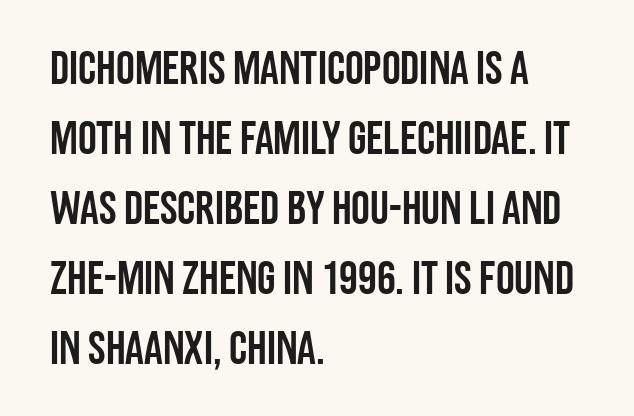
{"serif": "no", "italic": "no", "width": "condensed", "stroke_contrast": "low", "x_height": "large", "monospaced": "no", "underline": "no", "align": "left", "line_spacing": "normal", "line_spacing_ratio": 1.49, "letter_spacing": "normal", "letter_spacing_em": 0.0, "glyph_px": 47}
